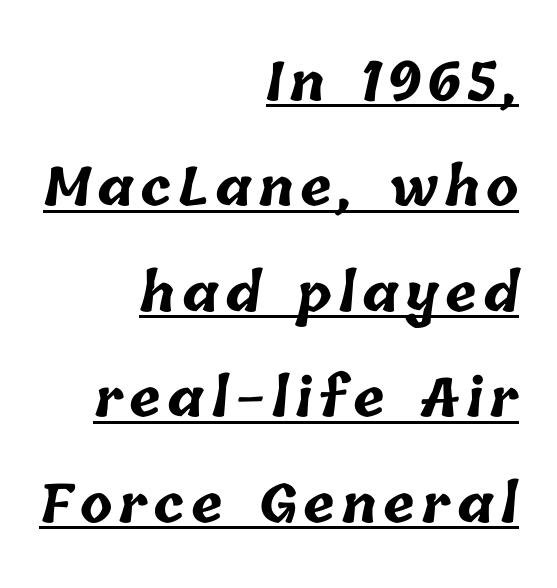
Line ends are locked; line starts wander. Proportional: the letters do not fall into vertical columns. Does the weight exceed regular? Yes, all the way to bold. The specimen includes a rule beneath the text block's lines.
